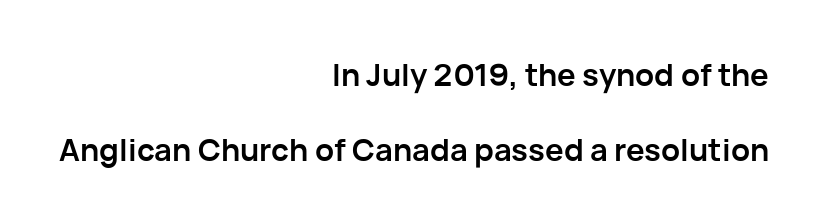
Q: Is the text bold? A: Yes.
Q: Is the text italic (slanted)? A: No, it is upright.
Q: Is the typeface a serif or a sans-serif typeface? A: Sans-serif.
Q: Is the text underlined? A: No.
Q: How is the paragraph aligned? A: Right-aligned.
Q: Is the spacing between letters normal or unusually wide? A: Normal.
Q: Is the spacing between lines tight, normal or loose? A: Loose.
Q: Width (condensed, normal, or wide)? A: Normal.
Q: Stroke contrast? A: Low.
Q: x-height? A: Medium.
Q: Monospaced? A: No.
